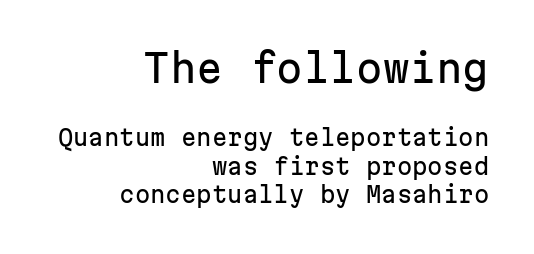
The image shows 38 px sans-serif type, upright, monospaced; set right-aligned, normal line spacing (1.29x), normal letter spacing, not underlined; the first (top) block is 1.73x larger; low stroke contrast and a medium x-height.
